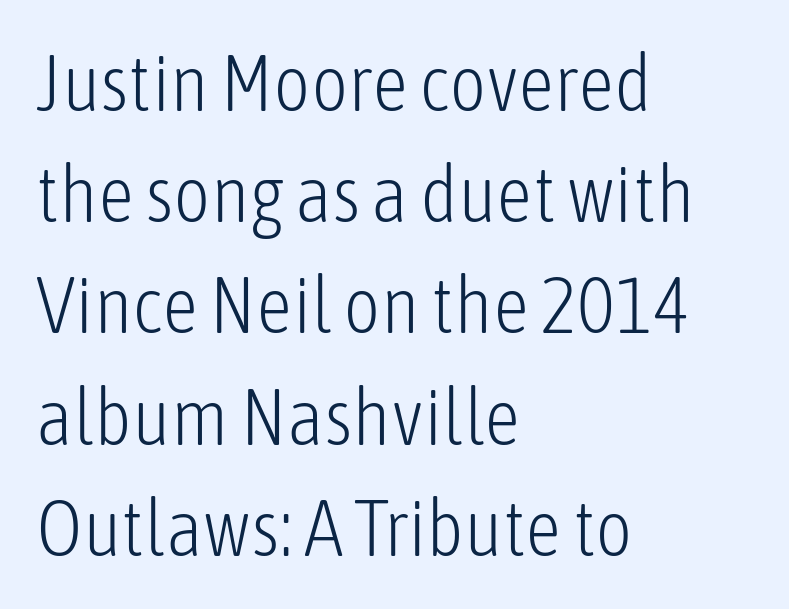
The image shows 80 px light, condensed sans-serif type, upright; set left-aligned, normal line spacing (1.39x), normal letter spacing, not underlined; low stroke contrast and a medium x-height.
